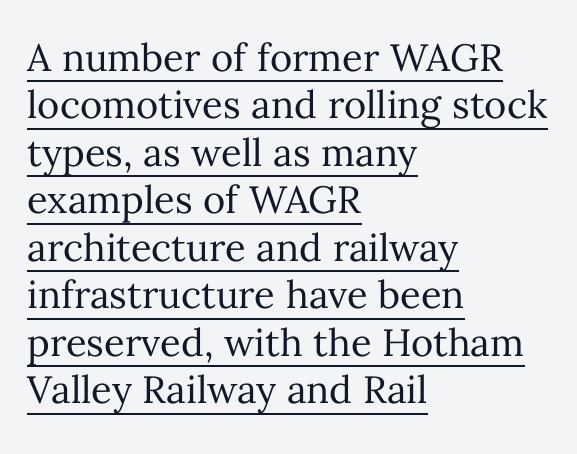
In CSS terms this would be text-align: left. Stem width sits at or under what a default text font uses. A typesetter would mark this as roman, not italic. Has an underline been added? It has. Note the varied advance widths — an 'i' is clearly narrower than an 'm'.
